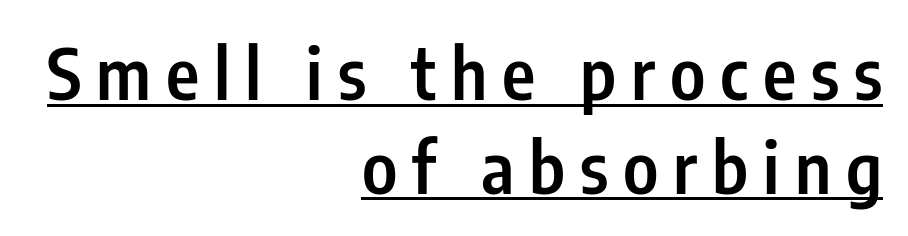
Q: Is the text bold? A: Semi-bold.
Q: Is the text italic (slanted)? A: No, it is upright.
Q: Is the typeface a serif or a sans-serif typeface? A: Sans-serif.
Q: Is the text underlined? A: Yes.
Q: How is the paragraph aligned? A: Right-aligned.
Q: Is the spacing between letters normal or unusually wide? A: Unusually wide.
Q: Is the spacing between lines tight, normal or loose? A: Normal.
Q: Width (condensed, normal, or wide)? A: Condensed.
Q: Stroke contrast? A: Low.
Q: x-height? A: Medium.
Q: Monospaced? A: No.
